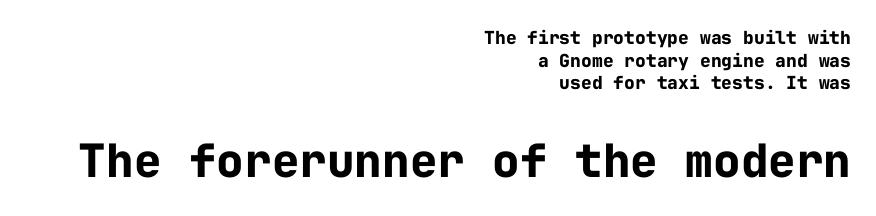
{"serif": "no", "italic": "no", "bold": "yes", "weight": "bold", "width": "normal", "stroke_contrast": "low", "x_height": "medium", "monospaced": "yes", "underline": "no", "align": "right", "line_spacing": "normal", "line_spacing_ratio": 1.26, "letter_spacing": "normal", "letter_spacing_em": 0.0, "larger_block": "second", "size_ratio": 2.56, "glyph_px": 46}
